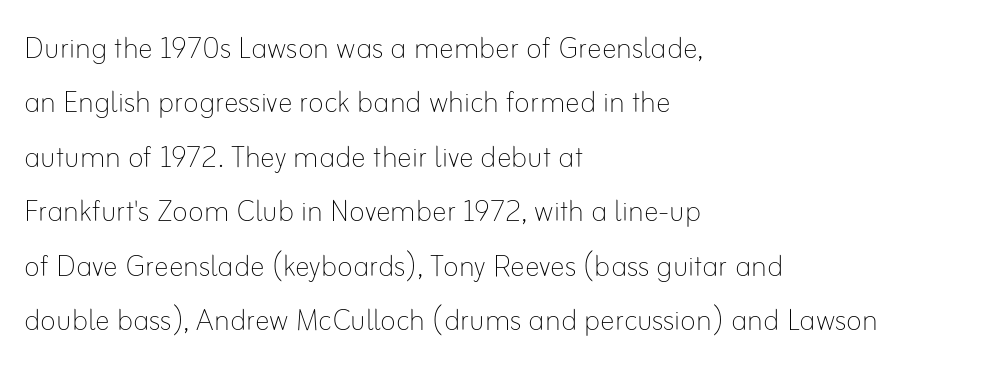
Characters remain perfectly vertical along every line. This sample uses plain, unmodified letter spacing. No extra ink here — the face is not bold. A typesetter would call this proportional, since set widths differ per character. Does the copy run flush right? No — it runs flush left.
